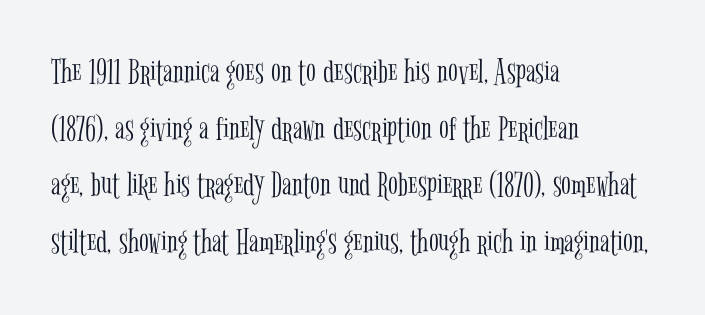
The image shows 36 px light, condensed serif type, upright; set left-aligned, normal line spacing (1.57x), normal letter spacing, not underlined; low stroke contrast and a medium x-height.
